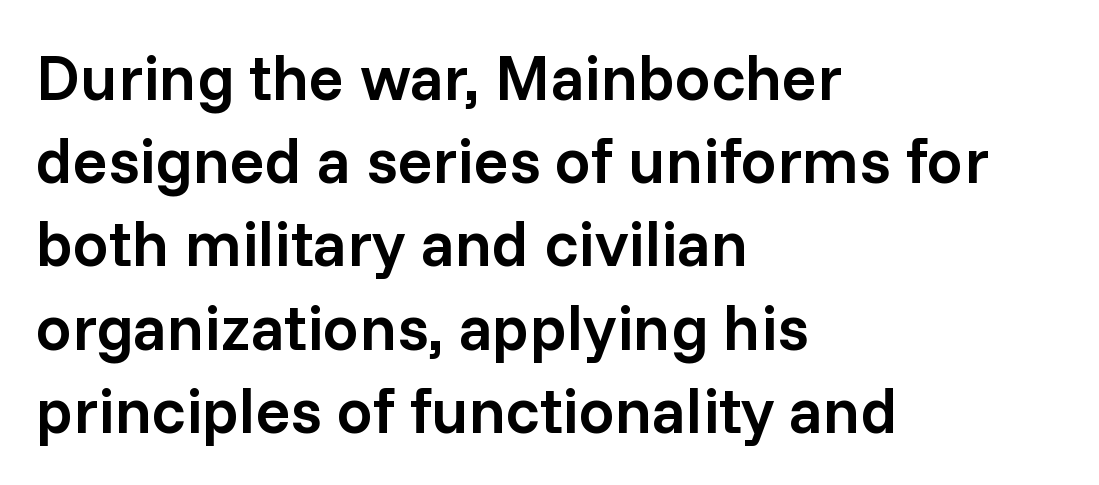
Q: Is the text bold? A: Semi-bold.
Q: Is the text italic (slanted)? A: No, it is upright.
Q: Is the typeface a serif or a sans-serif typeface? A: Sans-serif.
Q: Is the text underlined? A: No.
Q: How is the paragraph aligned? A: Left-aligned.
Q: Is the spacing between letters normal or unusually wide? A: Normal.
Q: Is the spacing between lines tight, normal or loose? A: Normal.
Q: Width (condensed, normal, or wide)? A: Normal.
Q: Stroke contrast? A: Low.
Q: x-height? A: Medium.
Q: Monospaced? A: No.
